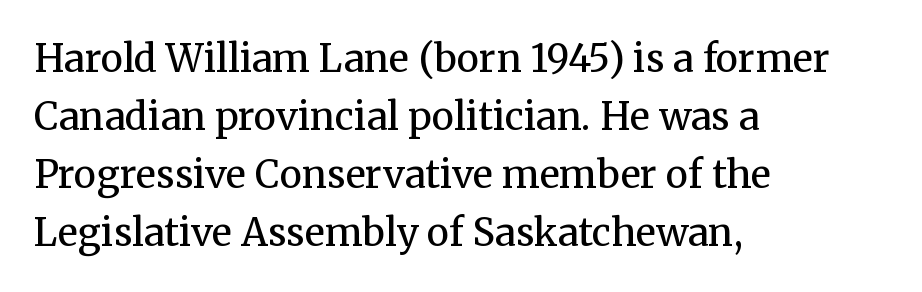
Q: Is the text bold? A: No.
Q: Is the text italic (slanted)? A: No, it is upright.
Q: Is the typeface a serif or a sans-serif typeface? A: Serif.
Q: Is the text underlined? A: No.
Q: How is the paragraph aligned? A: Left-aligned.
Q: Is the spacing between letters normal or unusually wide? A: Normal.
Q: Is the spacing between lines tight, normal or loose? A: Normal.
Q: Width (condensed, normal, or wide)? A: Normal.
Q: Stroke contrast? A: Medium.
Q: x-height? A: Medium.
Q: Monospaced? A: No.
